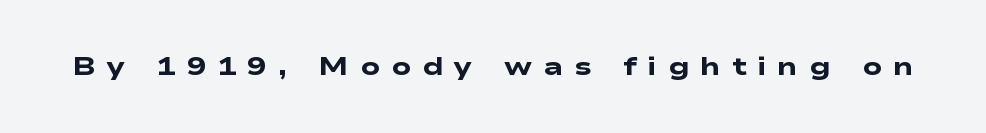
The image shows 26 px bold type; set unusually wide letter spacing (+0.42 em), not underlined.
